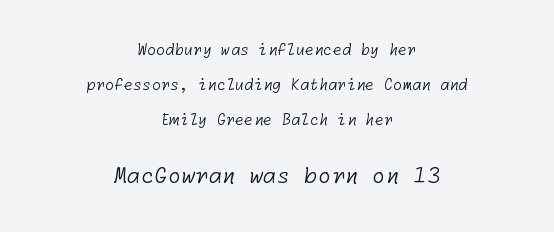
The image shows 22 px text type; set centered, loose line spacing (2.33x), normal letter spacing, not underlined; the second (bottom) block is 1.47x larger.
